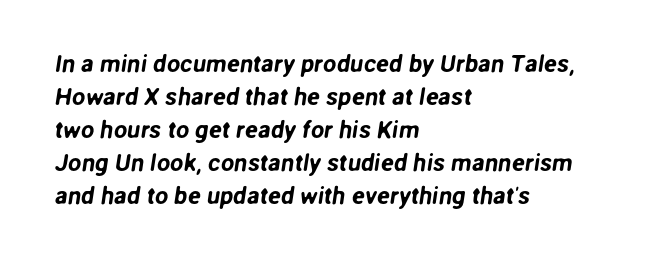
Q: Is the text underlined? A: No.
Q: How is the paragraph aligned? A: Left-aligned.
Q: Is the spacing between letters normal or unusually wide? A: Normal.
Q: Is the spacing between lines tight, normal or loose? A: Normal.
